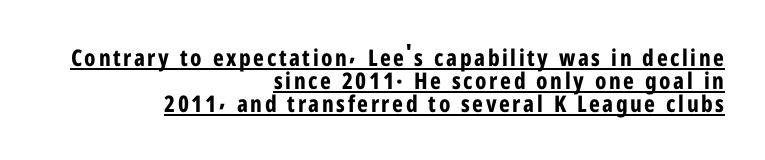
Nope, not italic — everything's standing straight. A typesetter would call this leading minimal, almost set solid. Compared with a flush-left layout, this one pins lines to the opposite, right side. Thick stems and heavy bowls — unmistakably bold.
